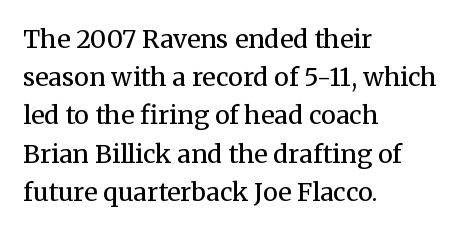
{"italic": "no", "bold": "no", "underline": "no", "align": "left", "line_spacing": "normal", "line_spacing_ratio": 1.53, "letter_spacing": "normal", "letter_spacing_em": 0.0, "glyph_px": 25}
